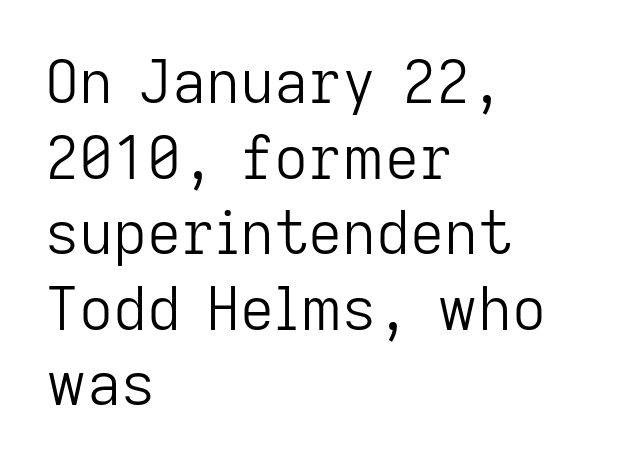
The image shows 59 px light sans-serif type, upright; set left-aligned, normal line spacing (1.28x), normal letter spacing, not underlined; low stroke contrast and a medium x-height.
